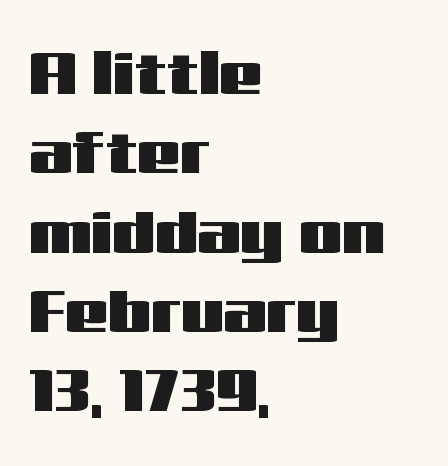
The image shows 61 px wide sans-serif type, upright; set left-aligned, normal line spacing (1.3x), normal letter spacing, not underlined; medium stroke contrast and a medium x-height.
